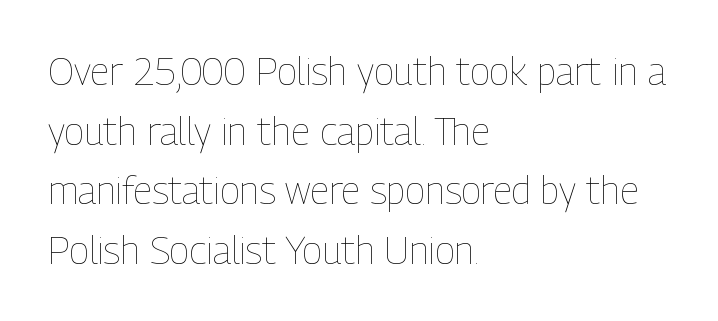
The image shows 38 px thin, condensed type, upright; set left-aligned, normal line spacing (1.57x), normal letter spacing, not underlined; low stroke contrast and a medium x-height.
